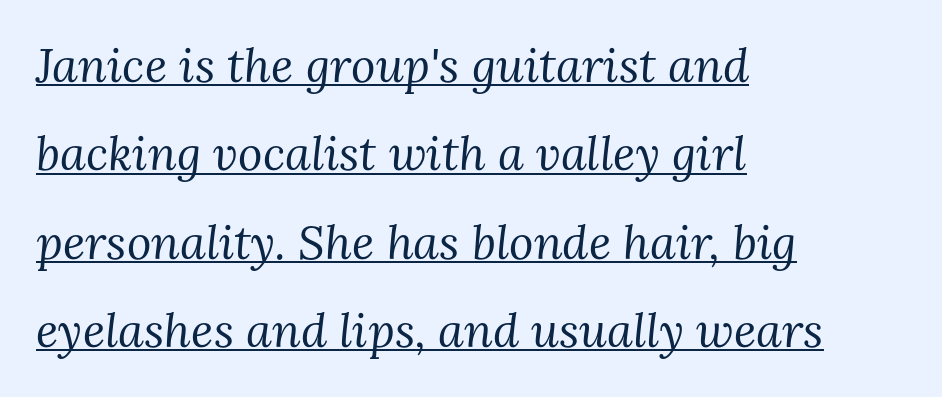
{"serif": "yes", "italic": "yes", "lean": "right", "slant_degrees": 3, "bold": "no", "weight": "regular", "width": "normal", "stroke_contrast": "medium", "x_height": "medium", "monospaced": "no", "underline": "yes", "align": "left", "line_spacing_ratio": 1.88, "letter_spacing": "normal", "letter_spacing_em": 0.0, "glyph_px": 47}
